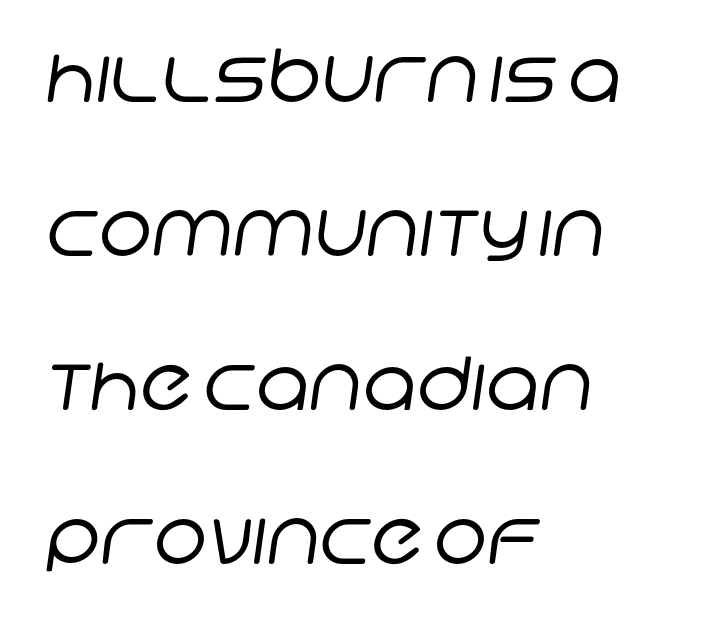
Q: Is the text bold? A: No.
Q: Is the typeface a serif or a sans-serif typeface? A: Sans-serif.
Q: Is the text underlined? A: No.
Q: How is the paragraph aligned? A: Left-aligned.
Q: Is the spacing between letters normal or unusually wide? A: Normal.
Q: Is the spacing between lines tight, normal or loose? A: Loose.
Q: Width (condensed, normal, or wide)? A: Normal.
Q: Stroke contrast? A: Low.
Q: x-height? A: Large.
Q: Monospaced? A: No.
